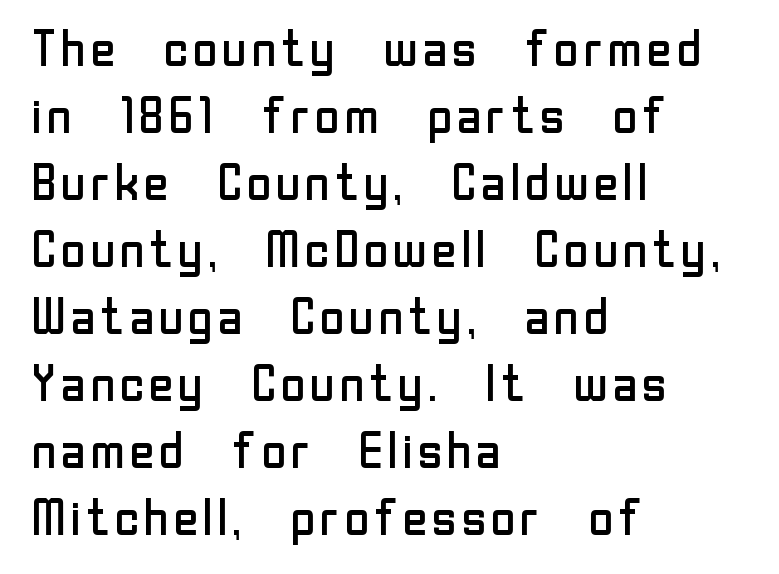
Layout note: lines flush left. The typeface has the unassuming heft of standard copy or less. The letters advance in unequal steps, a hallmark of proportional type. This rendering features lettering with no underline. What kind of face is this? One without serifs — a sans. No italicization has been applied; the sample stays upright.
